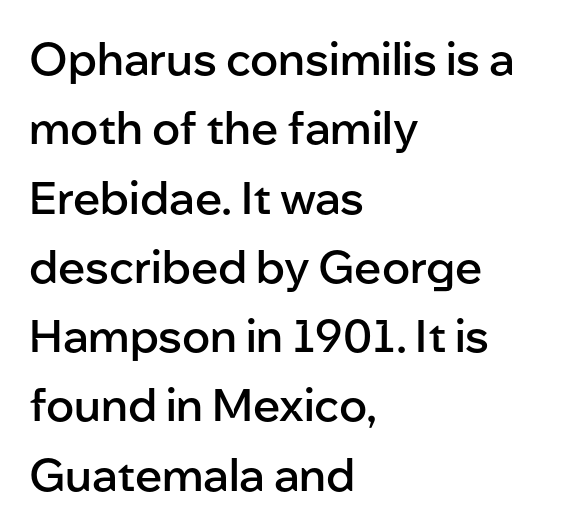
{"serif": "no", "italic": "no", "bold": "semi", "weight": "semibold", "width": "normal", "stroke_contrast": "low", "x_height": "medium", "monospaced": "no", "underline": "no", "align": "left", "line_spacing": "normal", "line_spacing_ratio": 1.54, "letter_spacing": "normal", "letter_spacing_em": 0.0, "glyph_px": 45}
